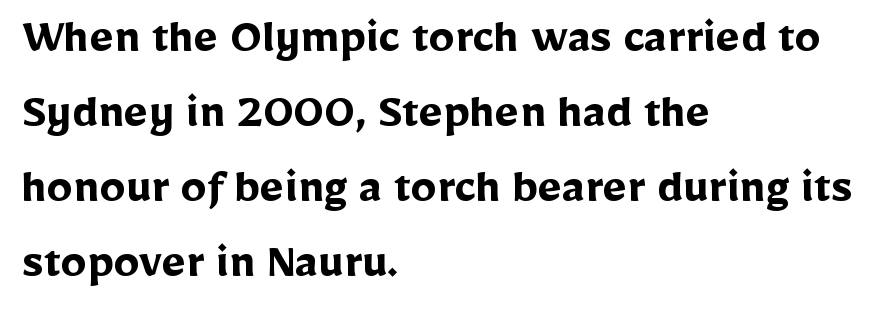
Q: Is the text bold? A: Yes.
Q: Is the text italic (slanted)? A: No, it is upright.
Q: Is the typeface a serif or a sans-serif typeface? A: Sans-serif.
Q: Is the text underlined? A: No.
Q: How is the paragraph aligned? A: Left-aligned.
Q: Is the spacing between letters normal or unusually wide? A: Normal.
Q: Is the spacing between lines tight, normal or loose? A: Normal.
Q: Width (condensed, normal, or wide)? A: Normal.
Q: Stroke contrast? A: Low.
Q: x-height? A: Medium.
Q: Monospaced? A: No.
